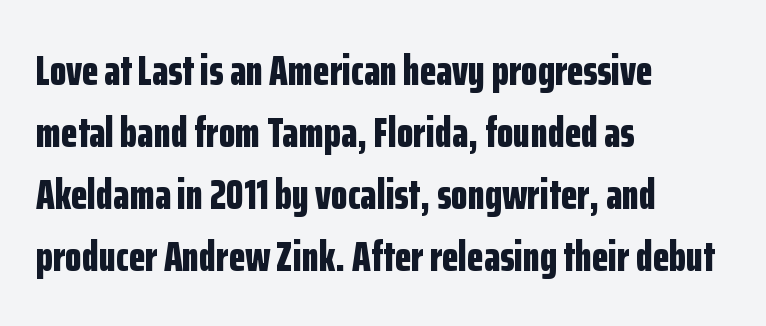
Q: Is the text bold? A: Yes.
Q: Is the text italic (slanted)? A: No, it is upright.
Q: Is the typeface a serif or a sans-serif typeface? A: Sans-serif.
Q: Is the text underlined? A: No.
Q: How is the paragraph aligned? A: Left-aligned.
Q: Is the spacing between letters normal or unusually wide? A: Normal.
Q: Is the spacing between lines tight, normal or loose? A: Normal.
Q: Width (condensed, normal, or wide)? A: Condensed.
Q: Stroke contrast? A: Low.
Q: x-height? A: Medium.
Q: Monospaced? A: No.
